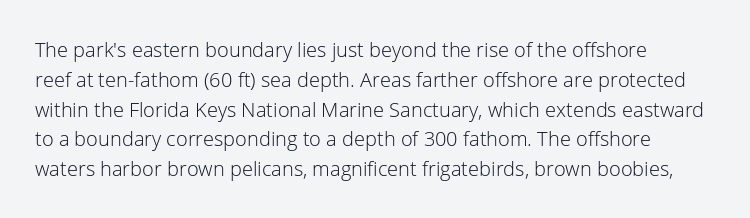
The image shows 20 px text type, upright; set normal line spacing (1.49x), normal letter spacing, not underlined.
